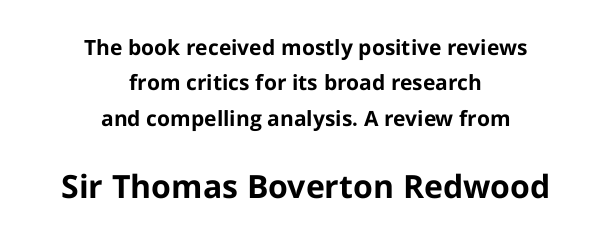
Set as a true bold cut, around the 700 mark. Honestly, the letter spacing is just normal — you wouldn't notice it. Observe the absence of serifs on each vertical stroke in this sample. Larger block? The one below; the one above is distinctly smaller. Descenders hang freely into open space.
